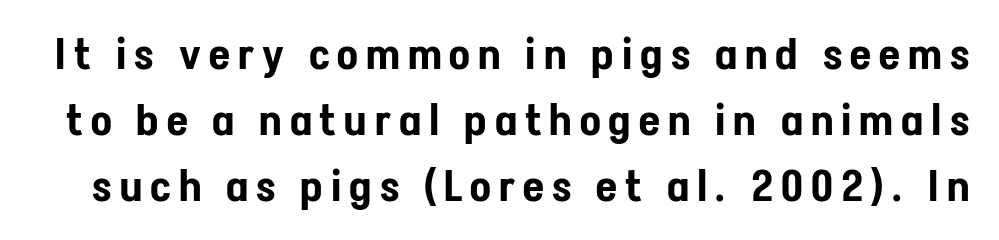
When letters stand straight like this, we call the style roman or upright. The face used here is a sans, in the tradition of grotesques and geometrics. Each letter keeps its own natural width here, so spacing adapts to shape. The gap between lines stays unmarked. In terms of leading, this rendering sits right in the middle.
